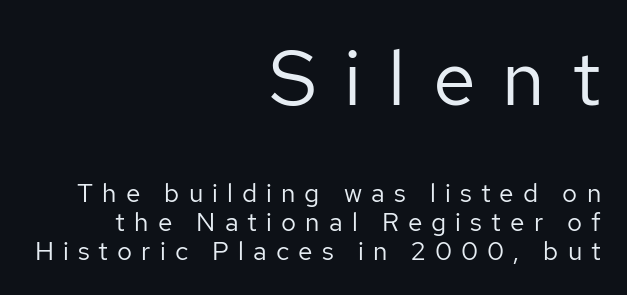
Q: Is the text bold? A: No.
Q: Is the text italic (slanted)? A: No, it is upright.
Q: Is the typeface a serif or a sans-serif typeface? A: Sans-serif.
Q: Is the text underlined? A: No.
Q: How is the paragraph aligned? A: Right-aligned.
Q: Is the spacing between letters normal or unusually wide? A: Unusually wide.
Q: Is the spacing between lines tight, normal or loose? A: Tight.
Q: Which block of text is set in a larger size, the first (top) or the second (bottom)? A: The first (top) one.
Q: Width (condensed, normal, or wide)? A: Normal.
Q: Stroke contrast? A: Low.
Q: x-height? A: Medium.
Q: Monospaced? A: No.
